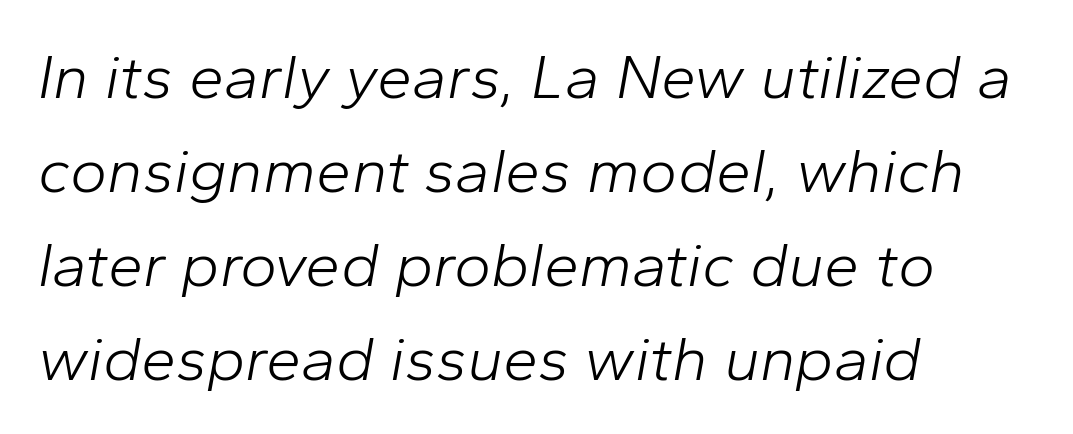
Q: Is the text bold? A: No.
Q: Is the text italic (slanted)? A: Yes, it leans right by about 10 degrees.
Q: Is the text underlined? A: No.
Q: How is the paragraph aligned? A: Left-aligned.
Q: Is the spacing between letters normal or unusually wide? A: Normal.
Q: Is the spacing between lines tight, normal or loose? A: Normal.
Q: Width (condensed, normal, or wide)? A: Normal.
Q: Stroke contrast? A: Low.
Q: x-height? A: Medium.
Q: Monospaced? A: No.
